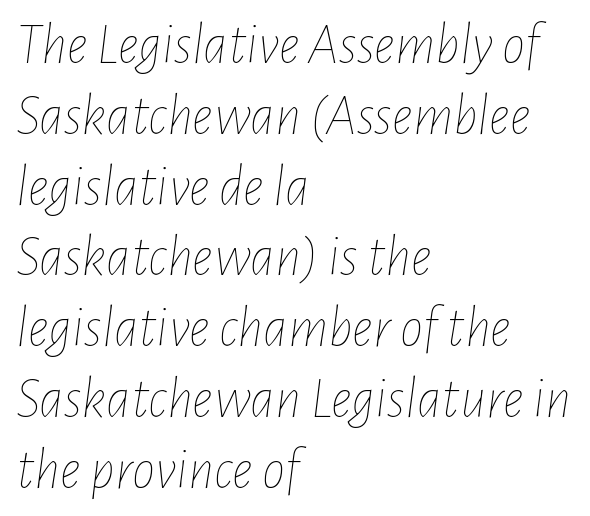
{"italic": "yes", "lean": "right", "slant_degrees": 7, "bold": "no", "weight": "thin", "width": "condensed", "stroke_contrast": "low", "x_height": "medium", "monospaced": "no", "underline": "no", "align": "left", "line_spacing_ratio": 1.22, "letter_spacing": "normal", "letter_spacing_em": 0.0, "glyph_px": 58}
